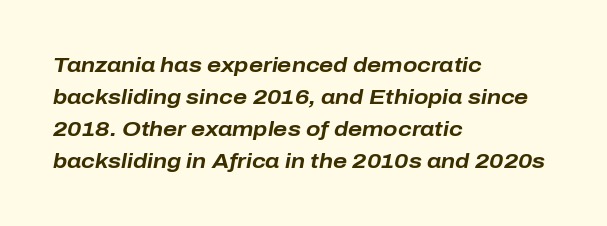
Q: Is the text bold? A: Yes.
Q: Is the text italic (slanted)? A: Yes, it leans right by about 10 degrees.
Q: Is the text underlined? A: No.
Q: How is the paragraph aligned? A: Left-aligned.
Q: Is the spacing between letters normal or unusually wide? A: Normal.
Q: Is the spacing between lines tight, normal or loose? A: Normal.
